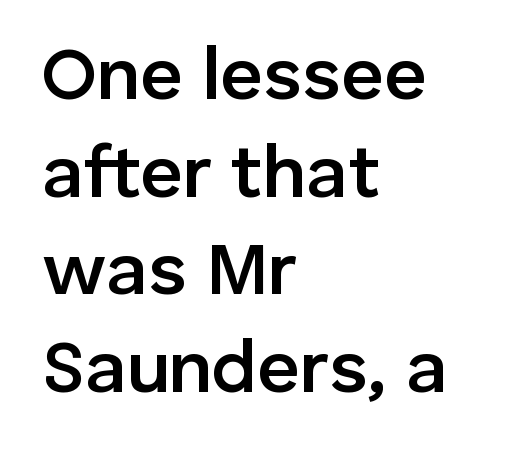
The image shows 74 px semibold sans-serif type, upright; set left-aligned, normal line spacing (1.32x), normal letter spacing, not underlined; low stroke contrast and a medium x-height.
